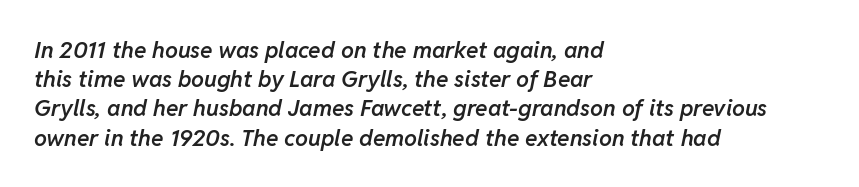
{"italic": "yes", "lean": "right", "slant_degrees": 11, "bold": "semi", "underline": "no", "align": "left", "line_spacing": "normal", "line_spacing_ratio": 1.27, "letter_spacing": "normal", "letter_spacing_em": 0.0, "glyph_px": 23}
